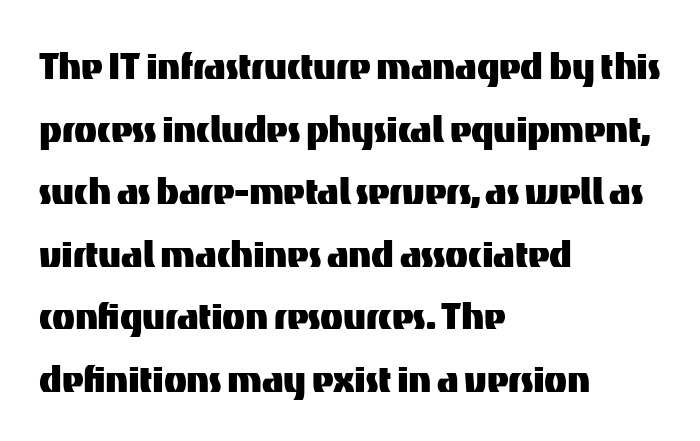
Alignment: flush left. No extra tracking has been applied to these lines. The rendering shows plain stroke endings on the letterforms — a sans-serif design. A typesetter would call this leading conventional body-copy spacing. The strip under each line holds only bare page.
